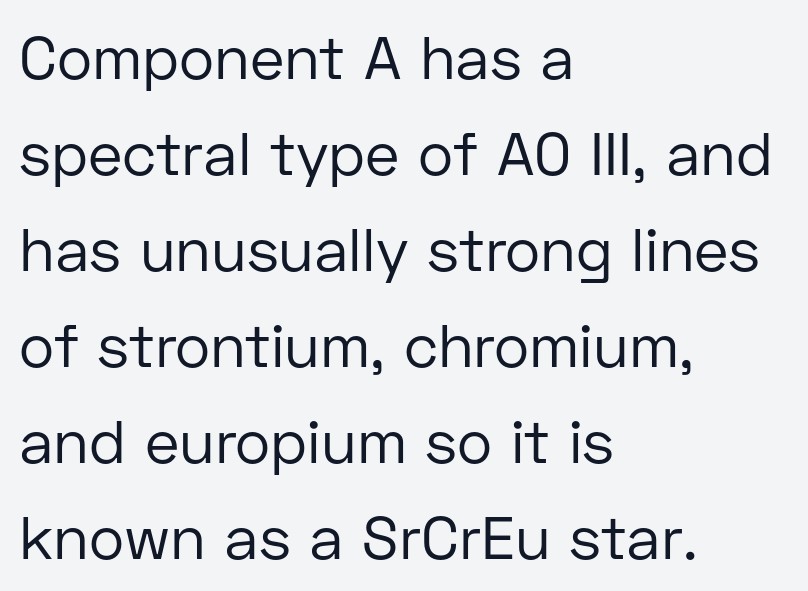
{"serif": "no", "italic": "no", "bold": "no", "weight": "regular", "width": "normal", "stroke_contrast": "low", "x_height": "medium", "monospaced": "no", "underline": "no", "align": "left", "line_spacing": "normal", "line_spacing_ratio": 1.6, "letter_spacing": "normal", "letter_spacing_em": 0.0, "glyph_px": 60}
